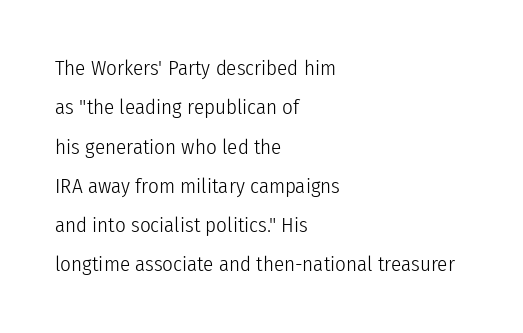
The image shows 21 px text type, upright; set left-aligned, line spacing 1.87x, normal letter spacing, not underlined.
